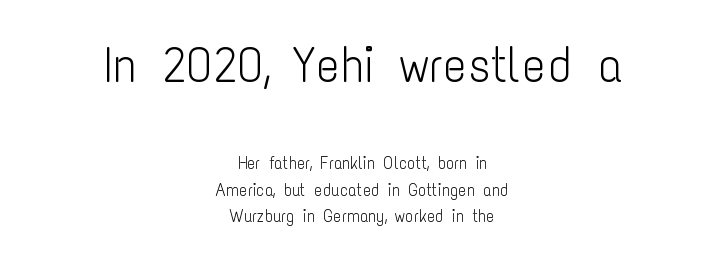
Q: Is the text bold? A: No.
Q: Is the text italic (slanted)? A: No, it is upright.
Q: Is the typeface a serif or a sans-serif typeface? A: Sans-serif.
Q: Is the text underlined? A: No.
Q: How is the paragraph aligned? A: Centered.
Q: Is the spacing between letters normal or unusually wide? A: Normal.
Q: Is the spacing between lines tight, normal or loose? A: Normal.
Q: Which block of text is set in a larger size, the first (top) or the second (bottom)? A: The first (top) one.
Q: Width (condensed, normal, or wide)? A: Condensed.
Q: Stroke contrast? A: Low.
Q: x-height? A: Medium.
Q: Monospaced? A: No.
